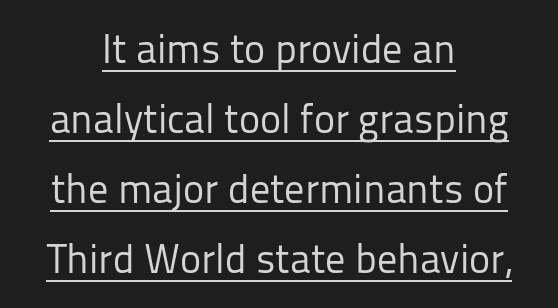
This sample uses an upright cut, with every glyph sitting square on the baseline. This sample has the flowing, uneven cadence of proportional lettering. Stroke terminals: plain, sans-serif. The face used here is rendered with its standard letterfit. The setting favours the middle, as headings and verse often do.
